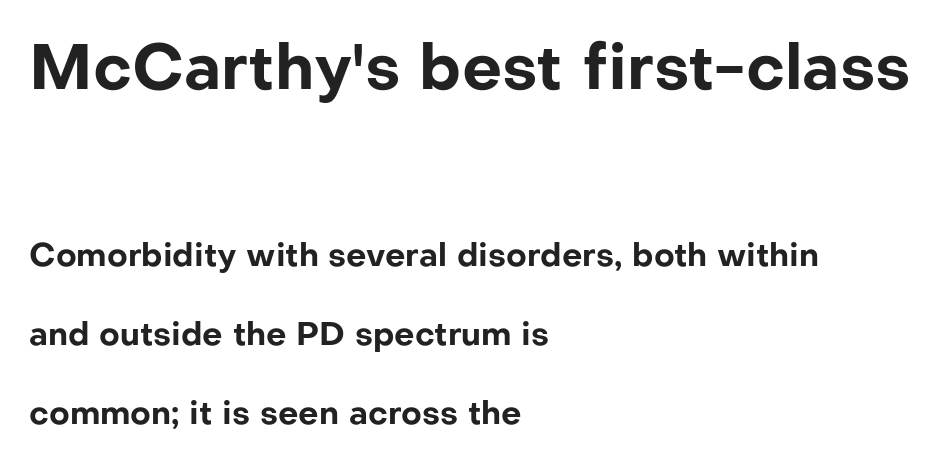
Q: Is the text bold? A: Yes.
Q: Is the text italic (slanted)? A: No, it is upright.
Q: Is the typeface a serif or a sans-serif typeface? A: Sans-serif.
Q: Is the text underlined? A: No.
Q: How is the paragraph aligned? A: Left-aligned.
Q: Is the spacing between letters normal or unusually wide? A: Normal.
Q: Is the spacing between lines tight, normal or loose? A: Loose.
Q: Which block of text is set in a larger size, the first (top) or the second (bottom)? A: The first (top) one.
Q: Width (condensed, normal, or wide)? A: Normal.
Q: Stroke contrast? A: Low.
Q: x-height? A: Medium.
Q: Monospaced? A: No.
